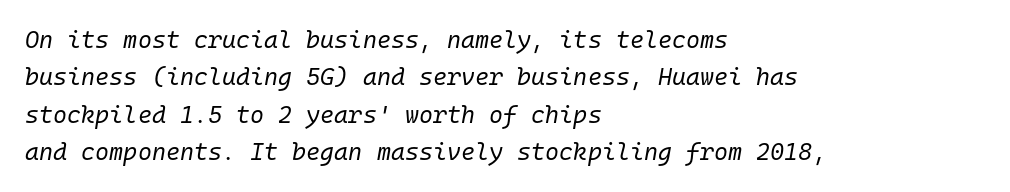
Letters have the restrained weight of plain body copy at most. Regarding leading, the lines here are spaced in the standard way. This rendering features lettering with no underline. Line beginnings align vertically; line endings do not. Honestly, the letter spacing is just normal — you wouldn't notice it.
